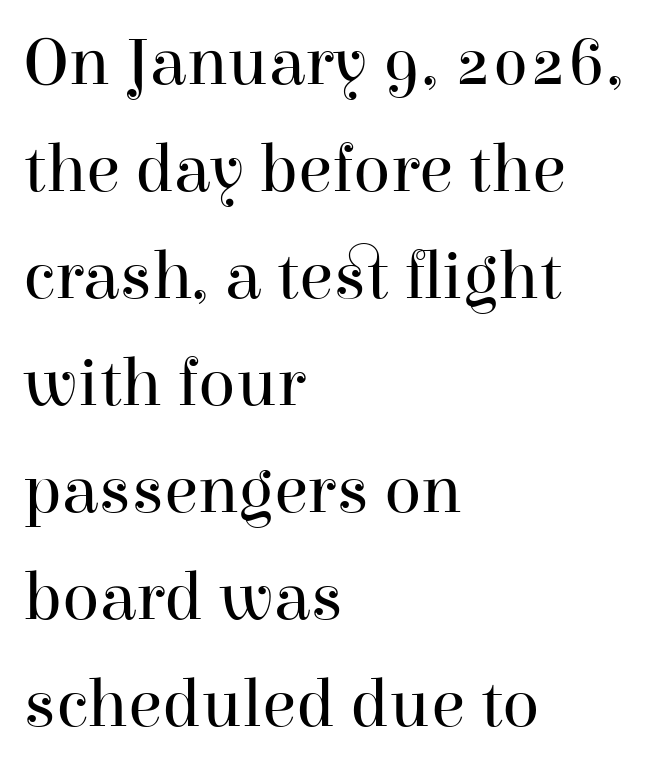
{"serif": "yes", "italic": "no", "bold": "no", "weight": "regular", "width": "normal", "stroke_contrast": "high", "x_height": "medium", "monospaced": "no", "underline": "no", "align": "left", "line_spacing": "normal", "line_spacing_ratio": 1.55, "letter_spacing": "normal", "letter_spacing_em": 0.0, "glyph_px": 69}
